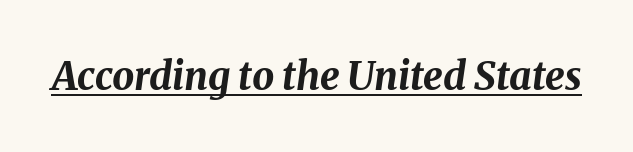
Q: Is the text bold? A: Yes.
Q: Is the text italic (slanted)? A: Yes, it leans right by about 8 degrees.
Q: Is the text underlined? A: Yes.
Q: Is the spacing between letters normal or unusually wide? A: Normal.
Q: Width (condensed, normal, or wide)? A: Normal.
Q: Stroke contrast? A: Medium.
Q: x-height? A: Medium.
Q: Monospaced? A: No.
